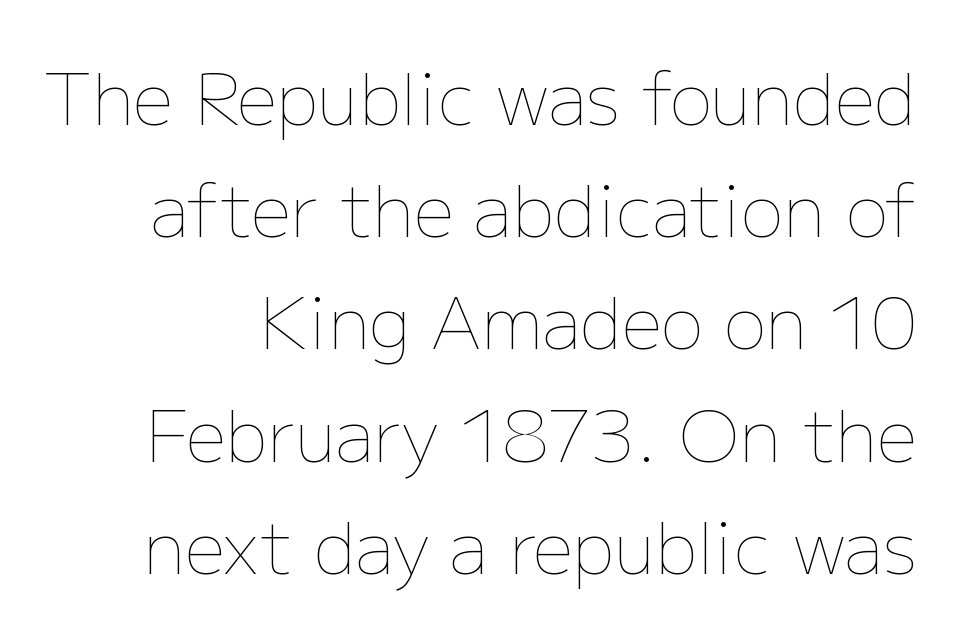
{"italic": "no", "bold": "no", "weight": "thin", "width": "normal", "stroke_contrast": "low", "x_height": "medium", "monospaced": "no", "underline": "no", "line_spacing": "normal", "line_spacing_ratio": 1.58, "letter_spacing": "normal", "letter_spacing_em": 0.0, "glyph_px": 71}
